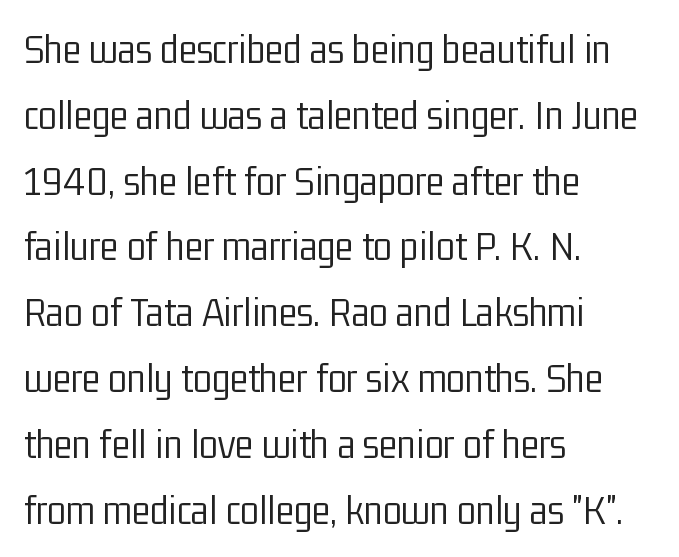
Note the varied advance widths — an 'i' is clearly narrower than an 'm'. A typesetter would label this face a sans. The typesetting does not lean heavy: it is not bold. Type without underlining. The type is set solid horizontally, with unmodified tracking. The font's upright variant was chosen for this text.
